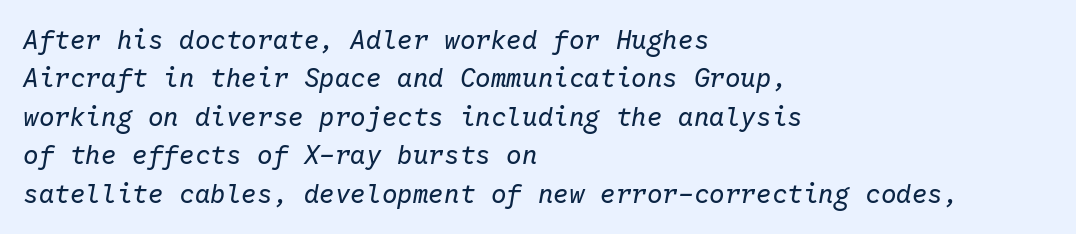
{"italic": "yes", "lean": "right", "slant_degrees": 10, "bold": "no", "underline": "no", "align": "left", "line_spacing": "normal", "line_spacing_ratio": 1.48, "letter_spacing": "normal", "letter_spacing_em": 0.0, "glyph_px": 26}
